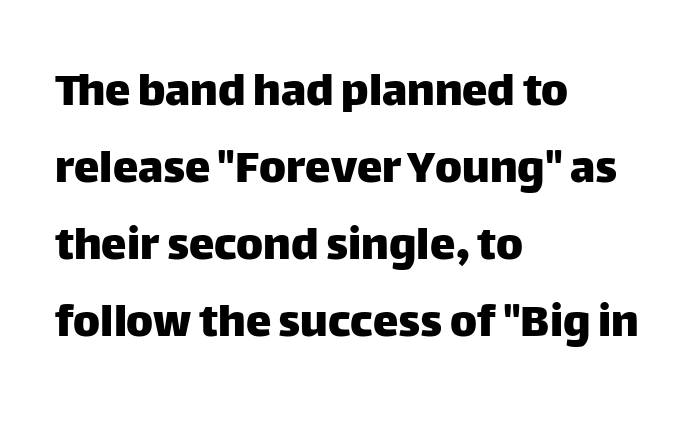
{"serif": "no", "italic": "no", "width": "normal", "stroke_contrast": "low", "x_height": "large", "monospaced": "no", "underline": "no", "align": "left", "line_spacing": "normal", "line_spacing_ratio": 1.51, "letter_spacing": "normal", "letter_spacing_em": 0.0, "glyph_px": 51}
